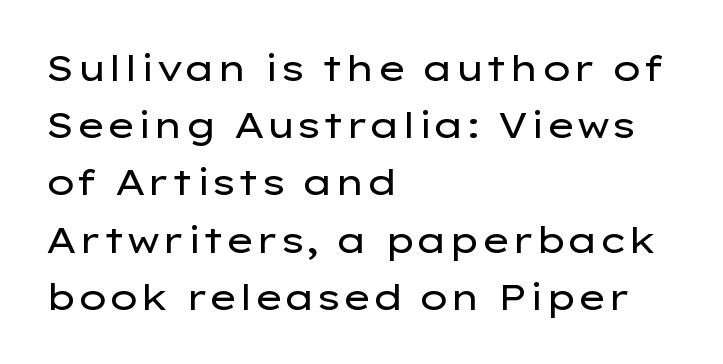
The image shows 36 px regular-weight, wide sans-serif type, upright; set left-aligned, normal line spacing (1.59x), normal letter spacing, not underlined; low stroke contrast and a medium x-height.
